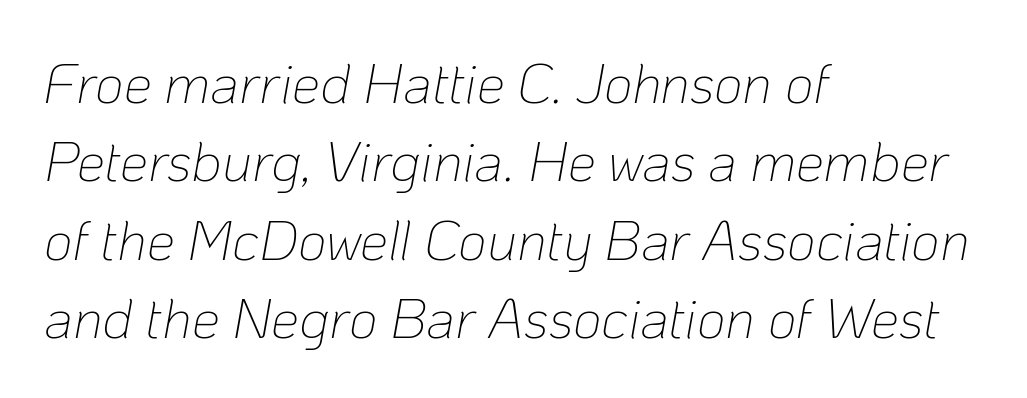
Q: Is the text bold? A: No.
Q: Is the text italic (slanted)? A: Yes, it leans right by about 10 degrees.
Q: Is the text underlined? A: No.
Q: How is the paragraph aligned? A: Left-aligned.
Q: Is the spacing between letters normal or unusually wide? A: Normal.
Q: Is the spacing between lines tight, normal or loose? A: Normal.
Q: Width (condensed, normal, or wide)? A: Normal.
Q: Stroke contrast? A: Low.
Q: x-height? A: Medium.
Q: Monospaced? A: No.
